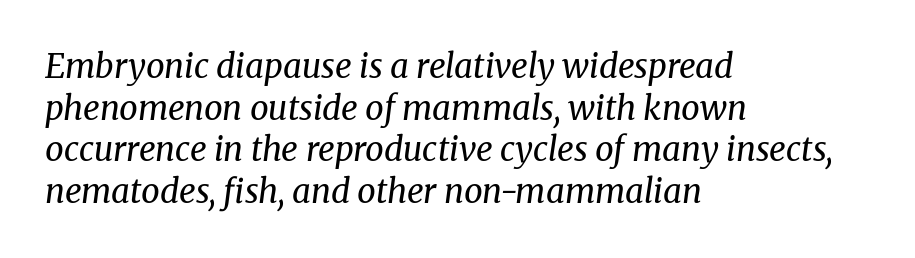
No heavy texture on the line: the type isn't bold. Is this a fixed-width face? No — the glyphs have proportional, varying widths. In terms of leading, this rendering sits right in the middle. This rendering features lettering with no underline.
